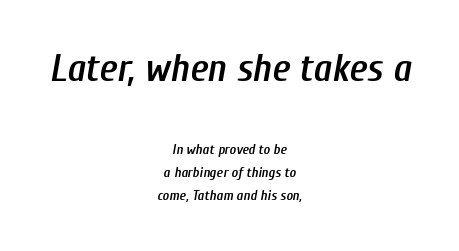
Q: Is the text bold? A: Semi-bold.
Q: Is the text italic (slanted)? A: Yes, it leans right by about 10 degrees.
Q: Is the text underlined? A: No.
Q: How is the paragraph aligned? A: Centered.
Q: Is the spacing between letters normal or unusually wide? A: Normal.
Q: Is the spacing between lines tight, normal or loose? A: Normal.
Q: Which block of text is set in a larger size, the first (top) or the second (bottom)? A: The first (top) one.
Q: Width (condensed, normal, or wide)? A: Condensed.
Q: Stroke contrast? A: Low.
Q: x-height? A: Medium.
Q: Monospaced? A: No.
